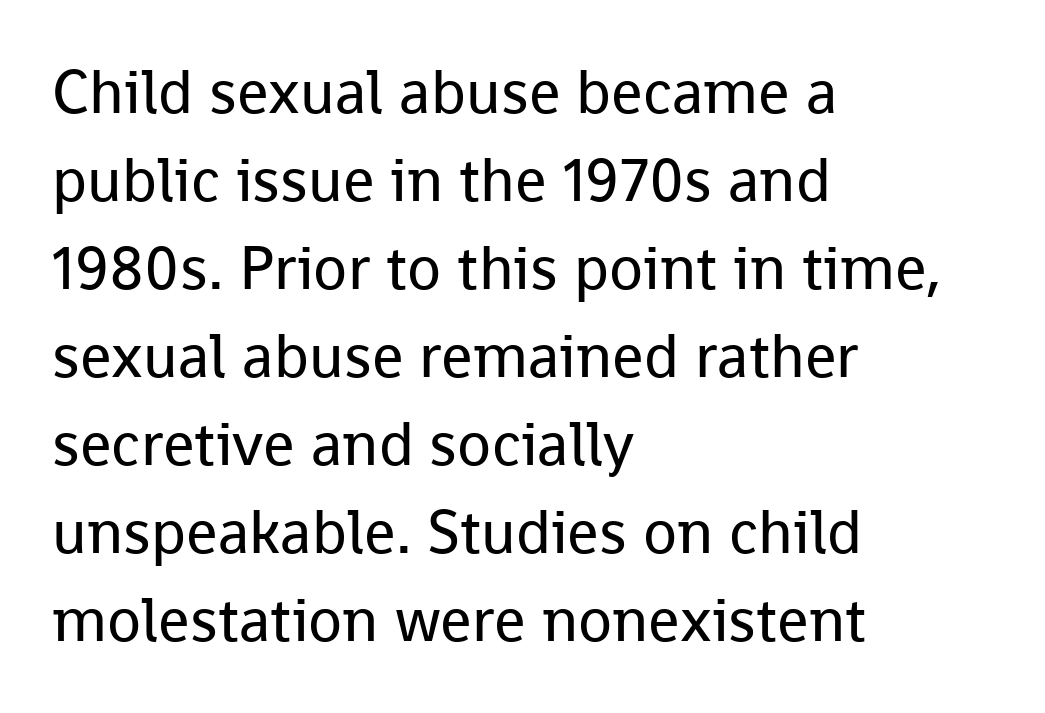
The type is set solid horizontally, with unmodified tracking. Leading: standard. You can tell it's not italic because the verticals are truly vertical. Just letters on the line, the space beneath them empty.
